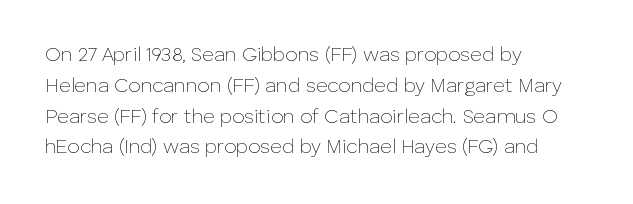
Q: Is the text bold? A: No.
Q: Is the text italic (slanted)? A: No, it is upright.
Q: Is the text underlined? A: No.
Q: How is the paragraph aligned? A: Left-aligned.
Q: Is the spacing between letters normal or unusually wide? A: Normal.
Q: Is the spacing between lines tight, normal or loose? A: Normal.
